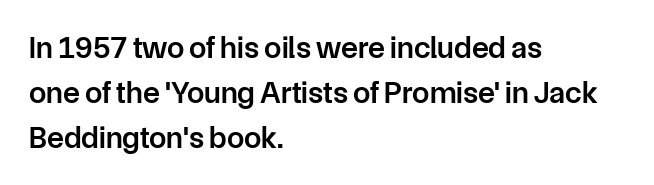
{"serif": "no", "italic": "no", "bold": "semi", "weight": "semibold", "width": "normal", "stroke_contrast": "low", "x_height": "medium", "monospaced": "no", "underline": "no", "align": "left", "line_spacing": "normal", "line_spacing_ratio": 1.45, "letter_spacing": "normal", "letter_spacing_em": 0.0, "glyph_px": 31}
